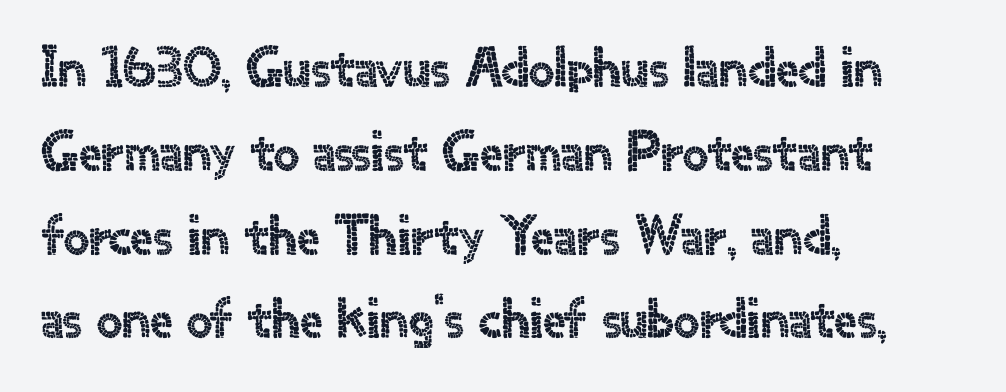
{"serif": "no", "italic": "no", "width": "normal", "x_height": "small", "monospaced": "no", "underline": "no", "align": "left", "line_spacing": "normal", "line_spacing_ratio": 1.47, "letter_spacing": "normal", "letter_spacing_em": 0.0, "glyph_px": 57}
